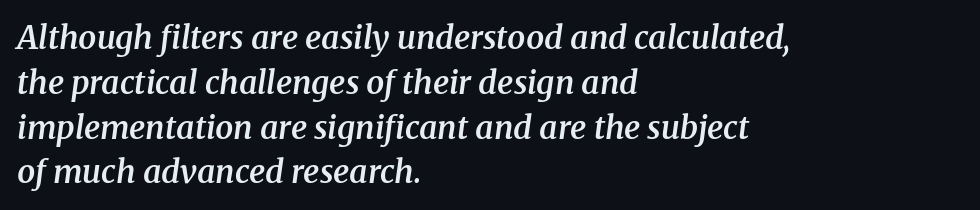
Q: Is the text bold? A: Semi-bold.
Q: Is the text italic (slanted)? A: Yes, it leans right by about 8 degrees.
Q: Is the typeface a serif or a sans-serif typeface? A: Serif.
Q: Is the text underlined? A: No.
Q: How is the paragraph aligned? A: Left-aligned.
Q: Is the spacing between letters normal or unusually wide? A: Normal.
Q: Is the spacing between lines tight, normal or loose? A: Normal.
Q: Width (condensed, normal, or wide)? A: Normal.
Q: Stroke contrast? A: Medium.
Q: x-height? A: Medium.
Q: Monospaced? A: No.
